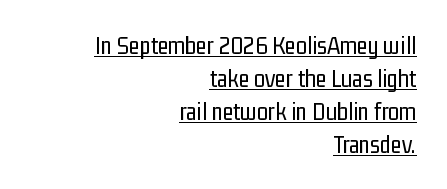
Q: Is the text bold? A: No.
Q: Is the text italic (slanted)? A: No, it is upright.
Q: Is the text underlined? A: Yes.
Q: How is the paragraph aligned? A: Right-aligned.
Q: Is the spacing between letters normal or unusually wide? A: Normal.
Q: Is the spacing between lines tight, normal or loose? A: Normal.
